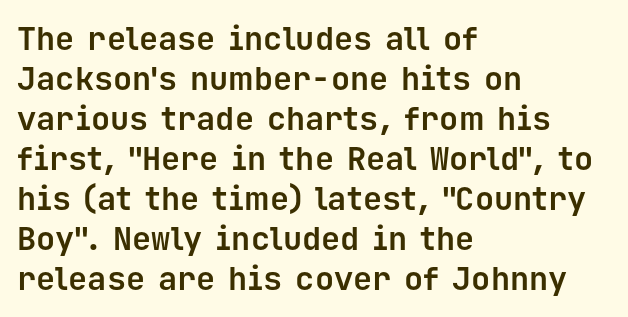
The image shows 32 px bold sans-serif type, upright, monospaced; set left-aligned, normal line spacing (1.25x), normal letter spacing, not underlined; low stroke contrast and a medium x-height.
